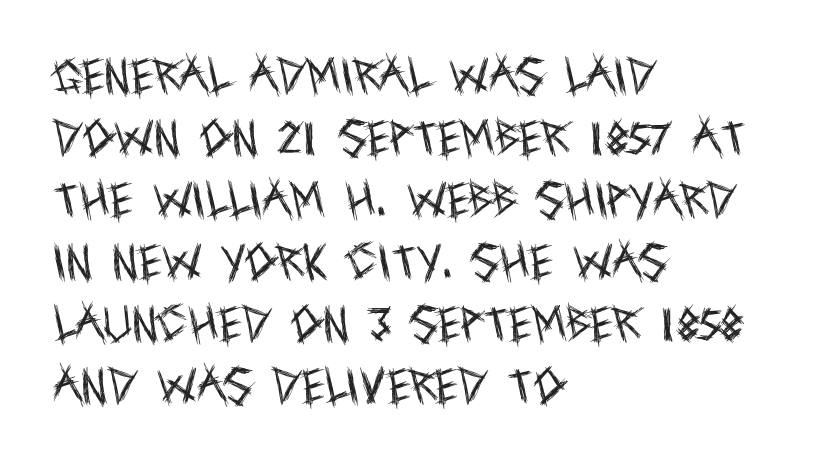
{"serif": "no", "italic": "no", "bold": "no", "weight": "regular", "width": "condensed", "x_height": "large", "monospaced": "no", "underline": "no", "align": "left", "line_spacing": "normal", "line_spacing_ratio": 1.55, "letter_spacing": "normal", "letter_spacing_em": 0.0, "glyph_px": 40}
